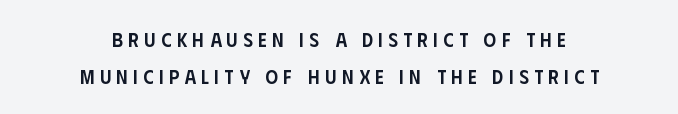
Q: Is the text bold? A: Semi-bold.
Q: Is the text italic (slanted)? A: No, it is upright.
Q: Is the text underlined? A: No.
Q: How is the paragraph aligned? A: Centered.
Q: Is the spacing between letters normal or unusually wide? A: Unusually wide.
